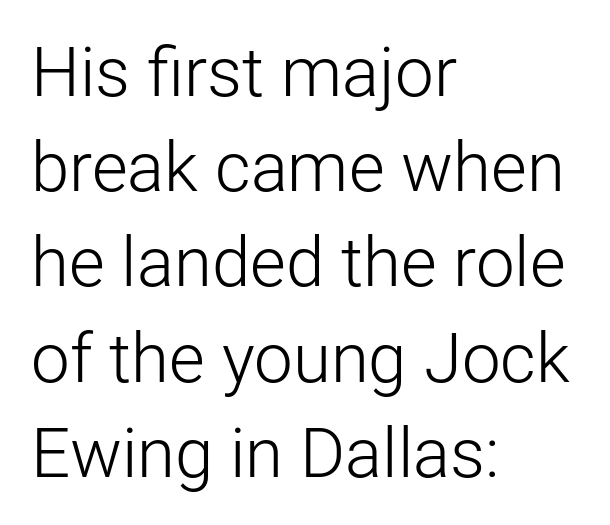
The image shows 69 px light sans-serif type, upright; set left-aligned, normal line spacing (1.38x), normal letter spacing, not underlined; low stroke contrast and a medium x-height.
